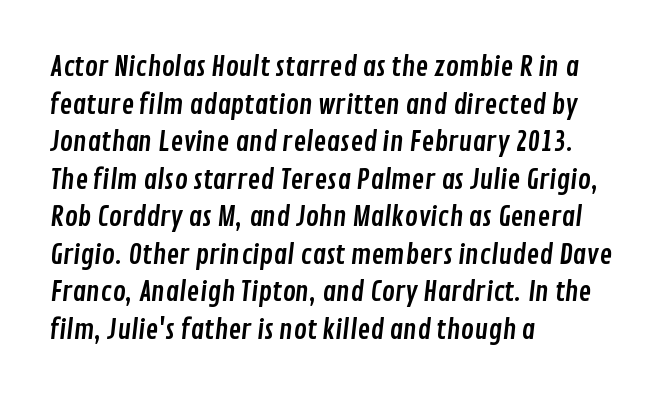
Caption: multi-line text, flush left, ragged right. Just letters on the line, the space beneath them empty. Line spacing here is normal. Words appear dense and cohesive because spacing is normal.
